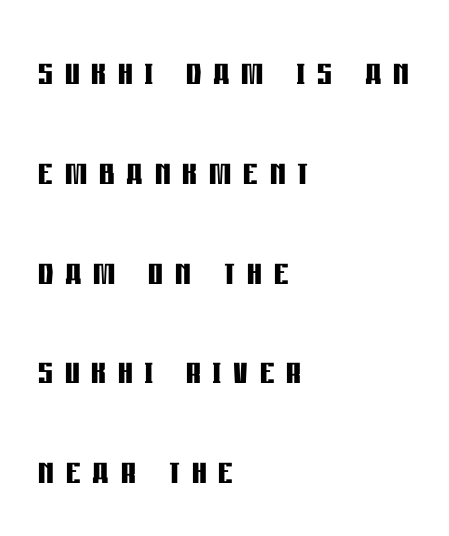
The type family on display is of the sans-serif kind. The passage shown is not underscored anywhere. Interline gaps are noticeably wide in this sample. Weight: bold. This sample is left-justified, so line endings fall wherever the words run out.
